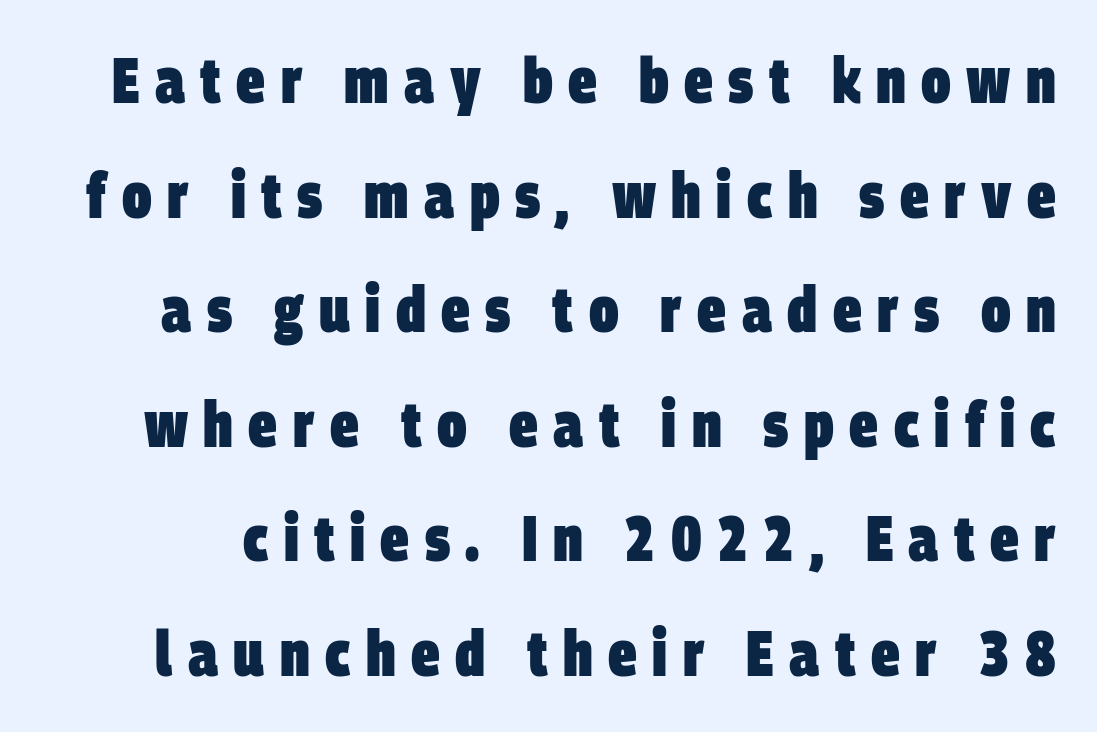
The image shows 64 px heavy, condensed sans-serif type; set line spacing 1.79x, unusually wide letter spacing (+0.24 em), not underlined; low stroke contrast and a large x-height.
